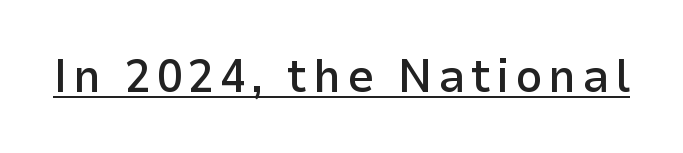
The image shows 47 px semibold sans-serif type, upright; set underlined; low stroke contrast and a medium x-height.
